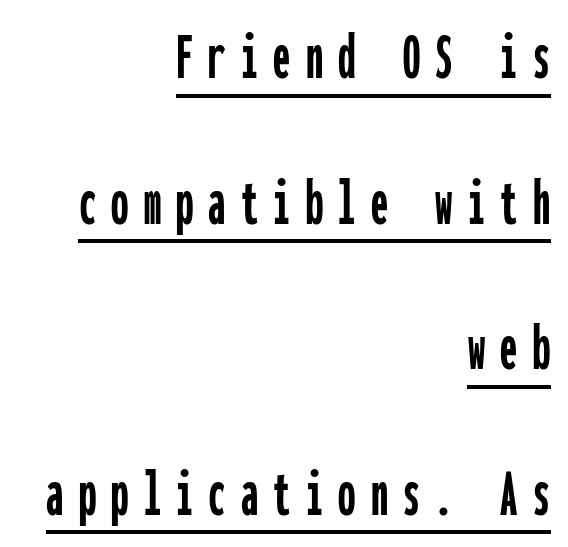
The image shows 69 px condensed sans-serif type, upright, monospaced; set right-aligned, loose line spacing (2.11x), unusually wide letter spacing (+0.22 em), underlined; low stroke contrast and a medium x-height.
